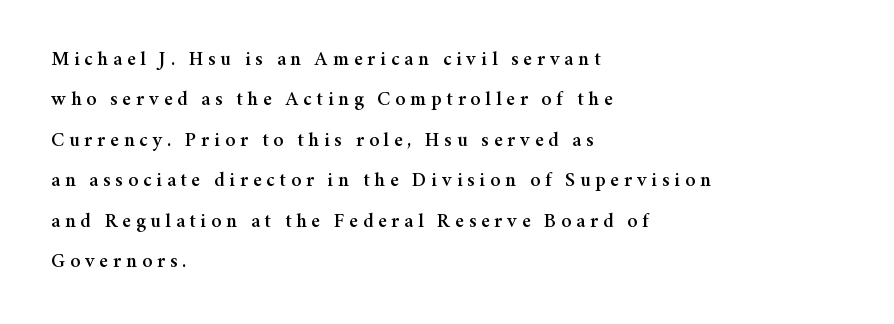
Every character sits straight up, as roman type does. Quick note: interline space is abundant. A typesetter would call this heavily tracked-out type. Underlining? Definitely not there.
